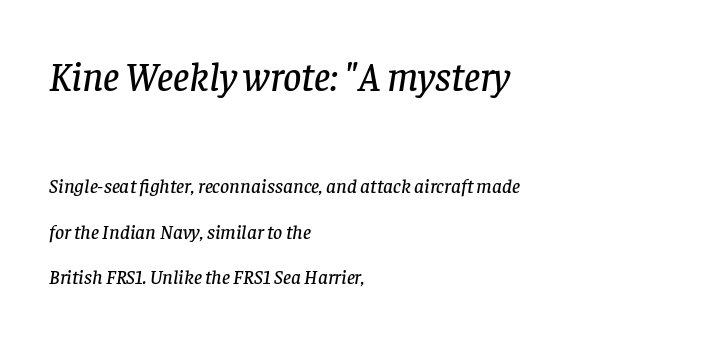
Leading is clearly above the norm, producing a sparse column. Alignment: flush left. Is this a fixed-width face? No — the glyphs have proportional, varying widths. Type without underlining. This layout puts the oversized block above and the modest block below. The type family on display is of the serif kind.
